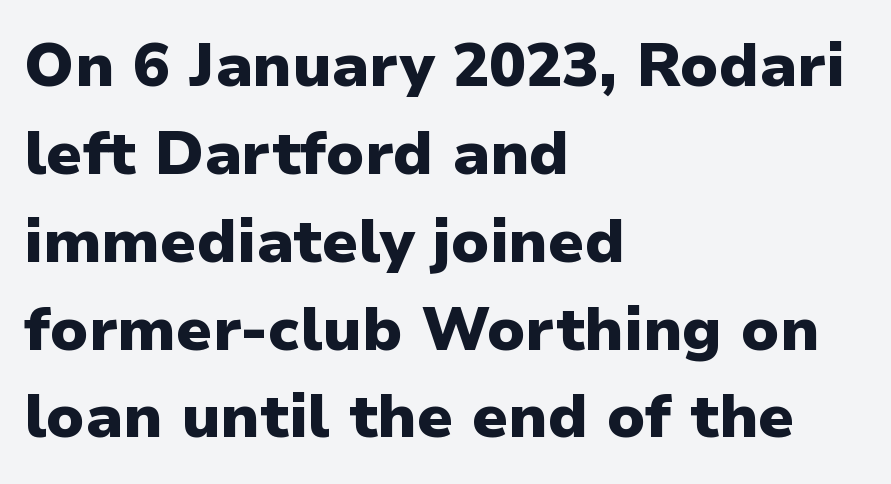
{"serif": "no", "italic": "no", "bold": "yes", "weight": "heavy", "width": "normal", "stroke_contrast": "low", "x_height": "medium", "monospaced": "no", "underline": "no", "align": "left", "line_spacing": "normal", "line_spacing_ratio": 1.44, "letter_spacing": "normal", "letter_spacing_em": 0.0, "glyph_px": 61}
